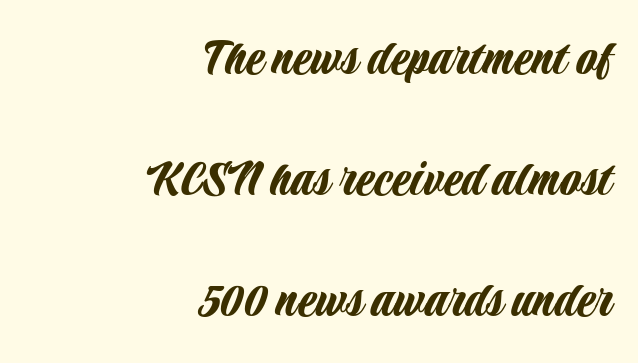
The image shows 54 px condensed sans-serif type; set right-aligned, loose line spacing (2.24x), normal letter spacing, not underlined; low stroke contrast and a large x-height.
